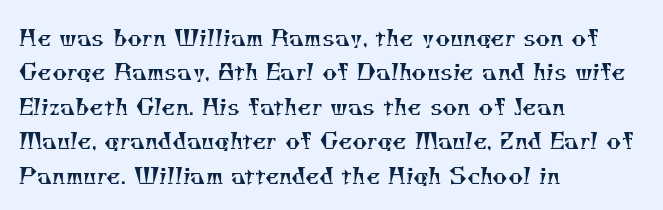
Q: Is the text bold? A: No.
Q: Is the text underlined? A: No.
Q: How is the paragraph aligned? A: Left-aligned.
Q: Is the spacing between letters normal or unusually wide? A: Normal.
Q: Is the spacing between lines tight, normal or loose? A: Normal.
